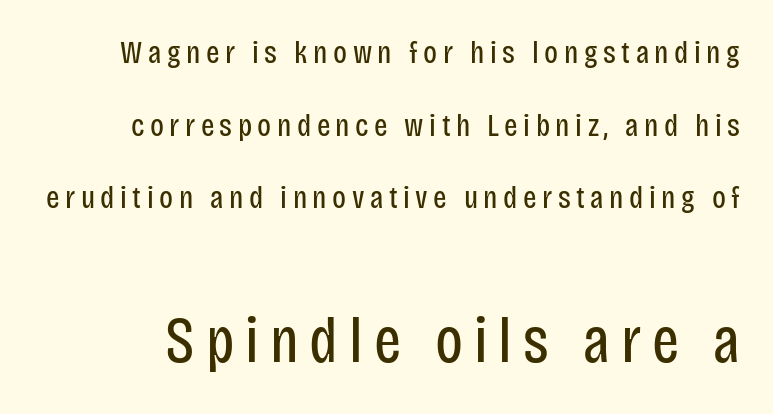
{"serif": "no", "italic": "no", "bold": "no", "weight": "regular", "width": "condensed", "stroke_contrast": "low", "x_height": "large", "monospaced": "no", "underline": "no", "line_spacing": "loose", "line_spacing_ratio": 2.27, "larger_block": "second", "size_ratio": 2.0, "glyph_px": 64}
